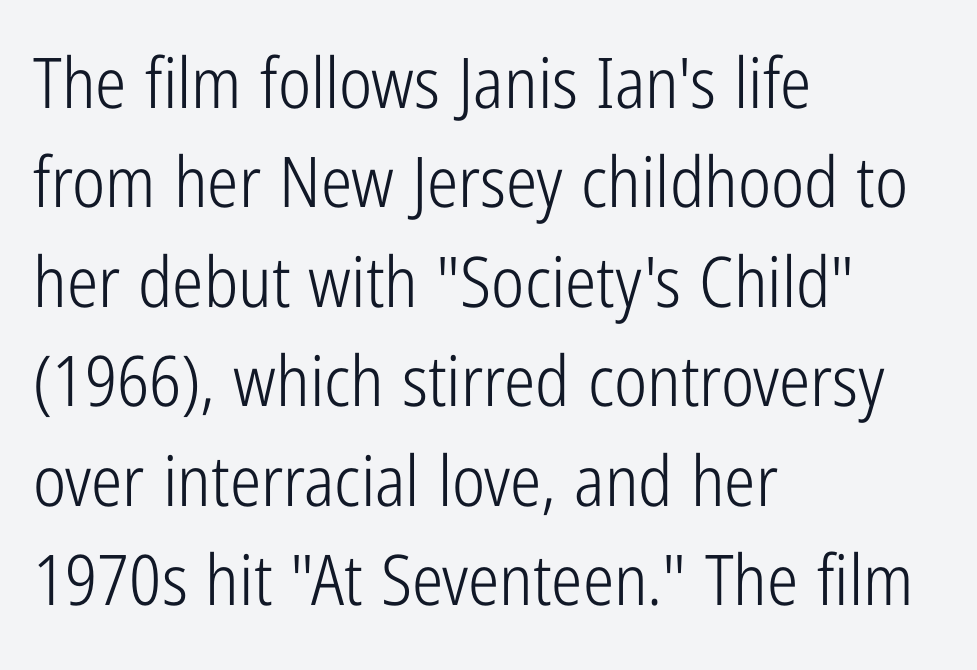
{"serif": "no", "italic": "no", "bold": "no", "weight": "light", "width": "condensed", "stroke_contrast": "low", "x_height": "medium", "monospaced": "no", "underline": "no", "align": "left", "line_spacing": "normal", "line_spacing_ratio": 1.42, "letter_spacing": "normal", "letter_spacing_em": 0.0, "glyph_px": 70}
